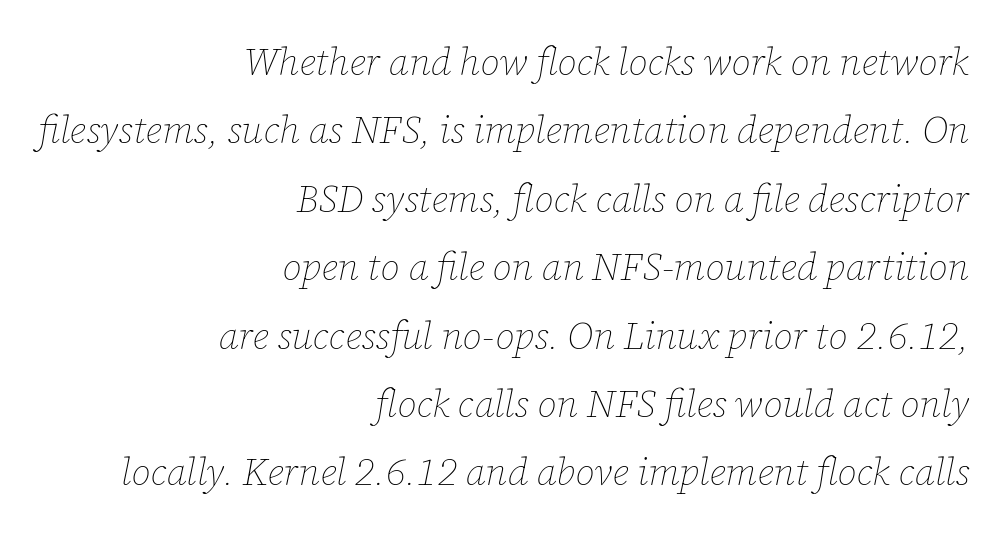
The image shows 38 px thin type, italic (leaning right); set right-aligned, line spacing 1.8x, normal letter spacing, not underlined; low stroke contrast and a medium x-height.
